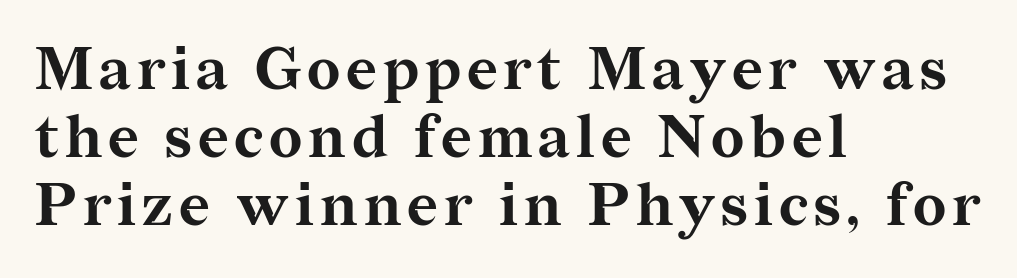
The rendering shows small feet on the letterforms — a serif design. You could barely slide anything between these rows. Do the characters align in a grid? No, the font is proportional. Every row of glyphs begins at an identical x-position on the left.
